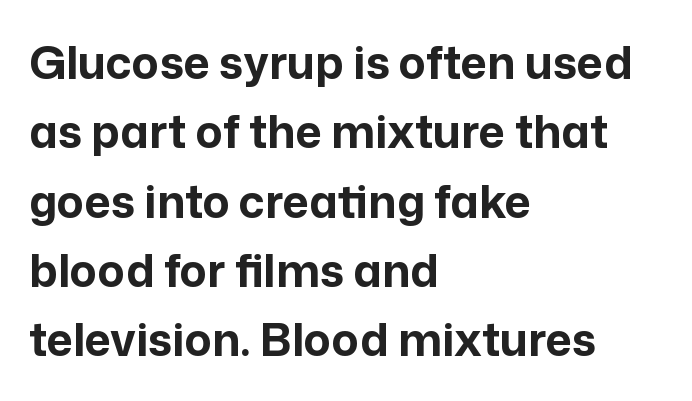
Q: Is the text bold? A: Yes.
Q: Is the text italic (slanted)? A: No, it is upright.
Q: Is the typeface a serif or a sans-serif typeface? A: Sans-serif.
Q: Is the text underlined? A: No.
Q: How is the paragraph aligned? A: Left-aligned.
Q: Is the spacing between letters normal or unusually wide? A: Normal.
Q: Is the spacing between lines tight, normal or loose? A: Normal.
Q: Width (condensed, normal, or wide)? A: Normal.
Q: Stroke contrast? A: Low.
Q: x-height? A: Medium.
Q: Monospaced? A: No.
